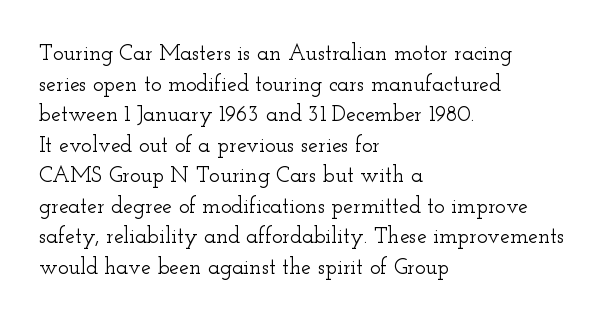
{"italic": "no", "underline": "no", "align": "left", "line_spacing": "normal", "line_spacing_ratio": 1.39, "letter_spacing": "normal", "letter_spacing_em": 0.0, "glyph_px": 22}
